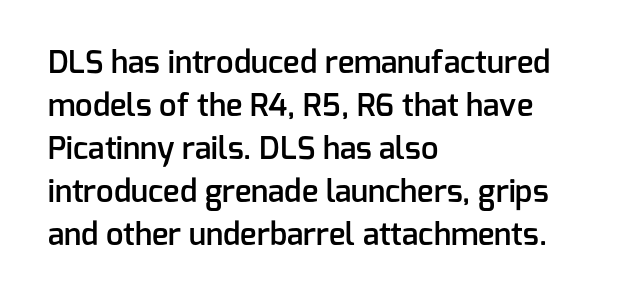
{"serif": "no", "italic": "no", "bold": "semi", "weight": "semibold", "width": "normal", "stroke_contrast": "low", "x_height": "medium", "monospaced": "no", "underline": "no", "align": "left", "line_spacing": "normal", "line_spacing_ratio": 1.39, "letter_spacing": "normal", "letter_spacing_em": 0.0, "glyph_px": 31}
